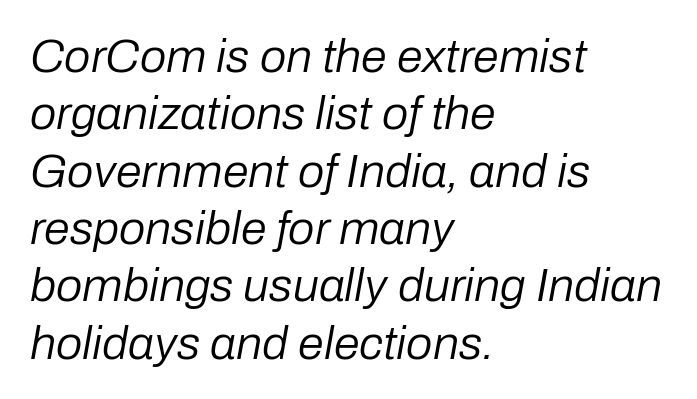
The rendering uses natural spacing where letterforms have individual widths. A quiet, ordinary-to-light weight characterises the typeface. The typography opts for an oblique posture over an upright one. The string is rendered with underlining switched off. Nobody touched the tracking dial on this one.
